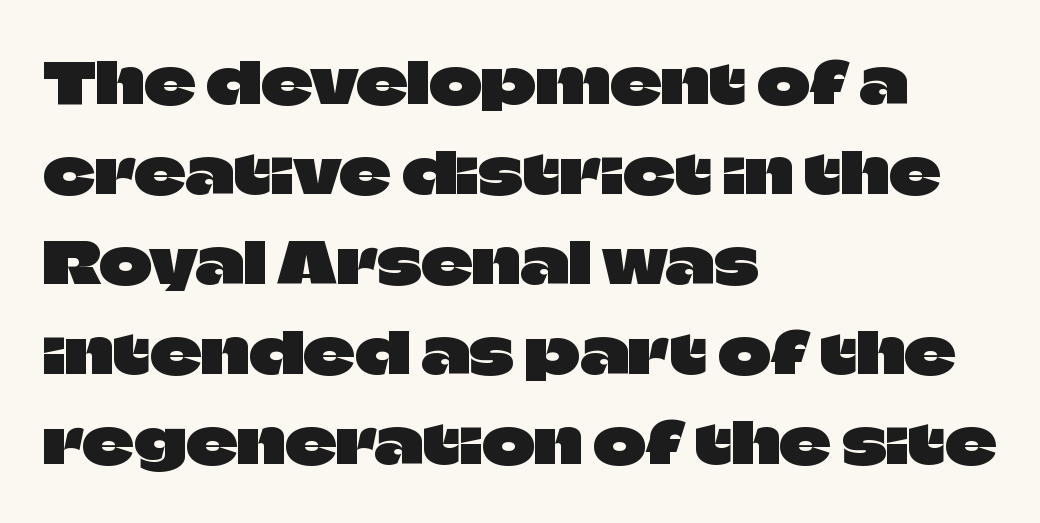
Q: Is the text italic (slanted)? A: No, it is upright.
Q: Is the typeface a serif or a sans-serif typeface? A: Sans-serif.
Q: Is the text underlined? A: No.
Q: How is the paragraph aligned? A: Left-aligned.
Q: Is the spacing between letters normal or unusually wide? A: Normal.
Q: Is the spacing between lines tight, normal or loose? A: Normal.
Q: Width (condensed, normal, or wide)? A: Normal.
Q: Stroke contrast? A: Low.
Q: x-height? A: Large.
Q: Monospaced? A: No.
